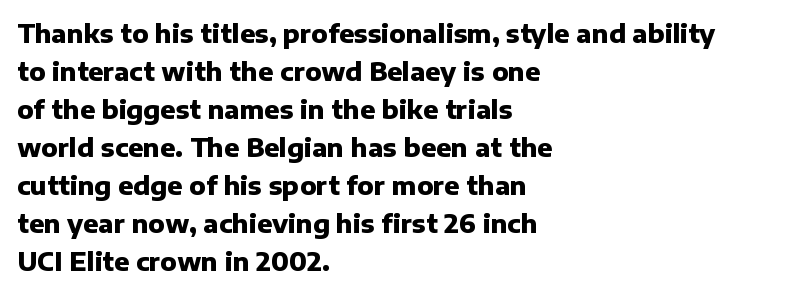
Leftover space on each line is placed entirely after the last word. Normally led — the rows are evenly, conventionally spaced. Type without underlining. Here the glyphs are tracked normally, forming tight word shapes.
